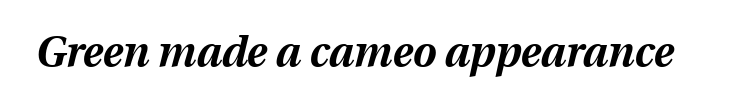
Tall strokes in this sample are angled rather than plumb. Spacing verdict: proportional, widths tailored to each character. The gap between lines stays unmarked. You could call the tracking neutral — neither tight nor loose. The strokes are fattened all the way to bold.
